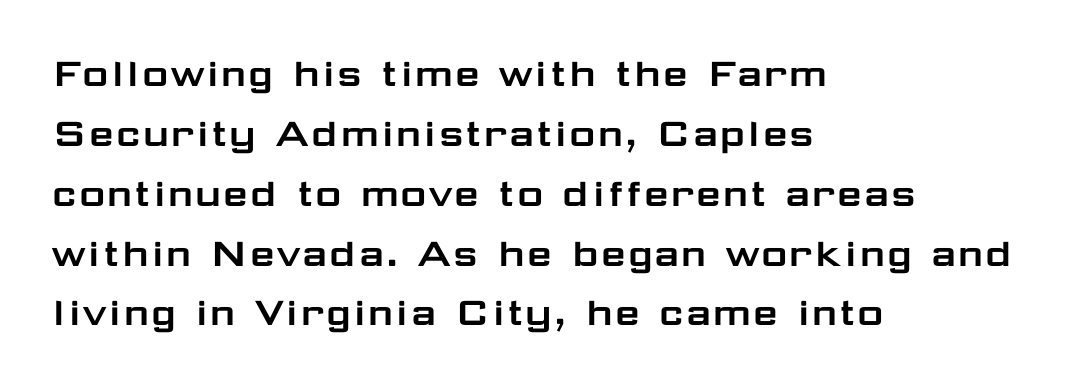
Q: Is the text italic (slanted)? A: No, it is upright.
Q: Is the typeface a serif or a sans-serif typeface? A: Sans-serif.
Q: Is the text underlined? A: No.
Q: How is the paragraph aligned? A: Left-aligned.
Q: Is the spacing between letters normal or unusually wide? A: Normal.
Q: Is the spacing between lines tight, normal or loose? A: Normal.
Q: Width (condensed, normal, or wide)? A: Wide.
Q: Stroke contrast? A: Low.
Q: x-height? A: Medium.
Q: Monospaced? A: No.
